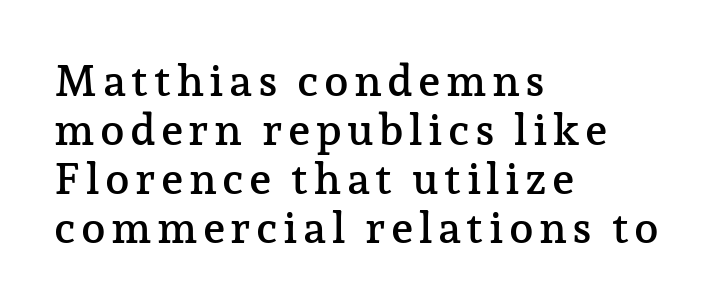
Is this a sans? No — the strokes have serifs. Vertical strokes here are truly vertical. Tightly led — the rows are bunched. The ragged edge is on the right, which tells us the setting is flush left.
